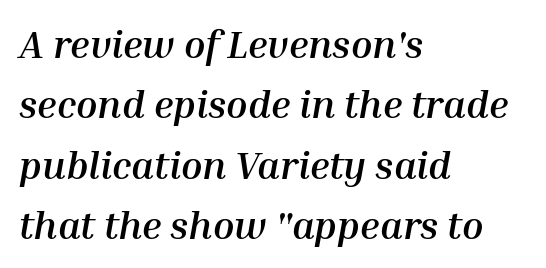
{"italic": "yes", "lean": "right", "slant_degrees": 10, "bold": "yes", "weight": "semibold", "width": "normal", "stroke_contrast": "medium", "x_height": "medium", "monospaced": "no", "underline": "no", "align": "left", "line_spacing": "normal", "line_spacing_ratio": 1.55, "letter_spacing": "normal", "letter_spacing_em": 0.0, "glyph_px": 39}
